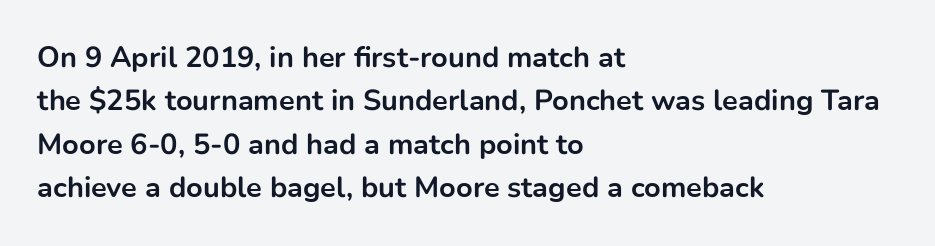
How would I describe the line gaps? Plain and ordinary. This rendering leaves character spacing at its baseline value. Looks like regular typesetting: each glyph gets only the width it needs. The passage shown is typeset with a sans-serif family. A clean baseline with only descenders dipping below it. Weight: bold.
